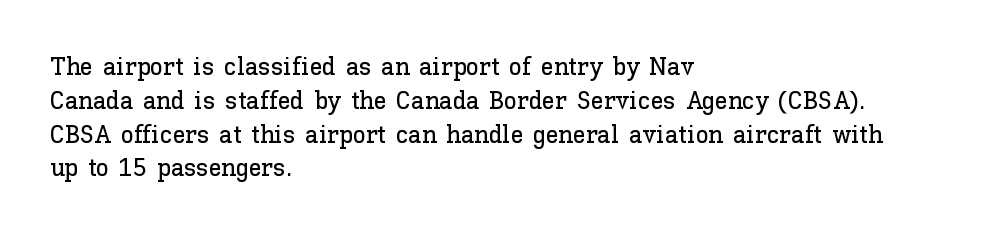
{"italic": "no", "underline": "no", "align": "left", "line_spacing": "normal", "line_spacing_ratio": 1.3, "letter_spacing": "normal", "letter_spacing_em": 0.0, "glyph_px": 26}
